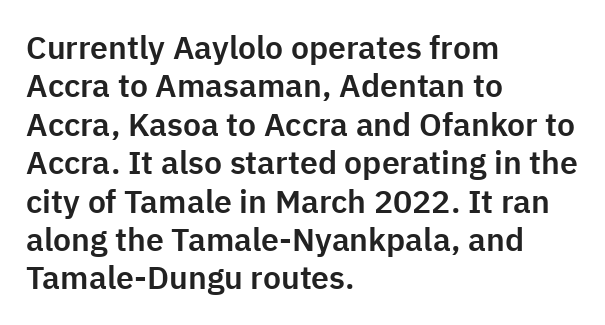
The image shows 32 px sans-serif type, upright; set left-aligned, line spacing 1.2x, normal letter spacing, not underlined; low stroke contrast and a medium x-height.
